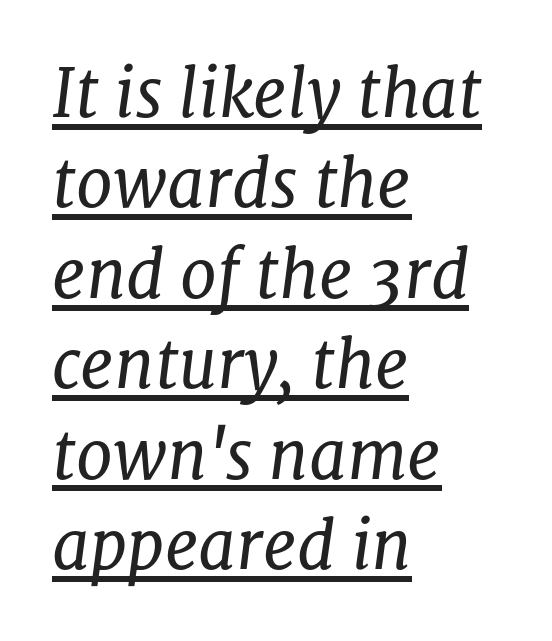
This rendering features underlined lettering. Each letter keeps its own natural width here, so spacing adapts to shape. Line starts are locked; line ends wander. Observe the lean: these are italic letterforms. The line-height multiplier appears to be the usual default.
